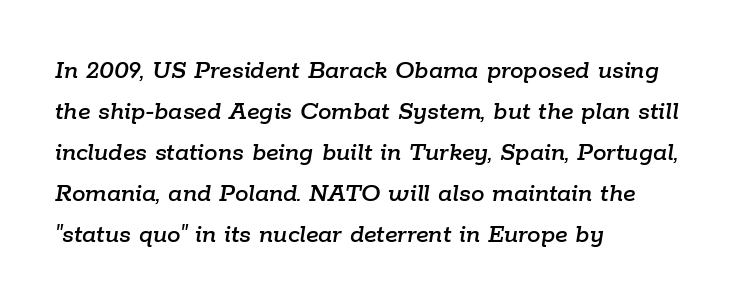
{"italic": "yes", "lean": "right", "slant_degrees": 9, "underline": "no", "align": "left", "line_spacing": "normal", "line_spacing_ratio": 1.52, "letter_spacing": "normal", "letter_spacing_em": 0.0, "glyph_px": 27}
